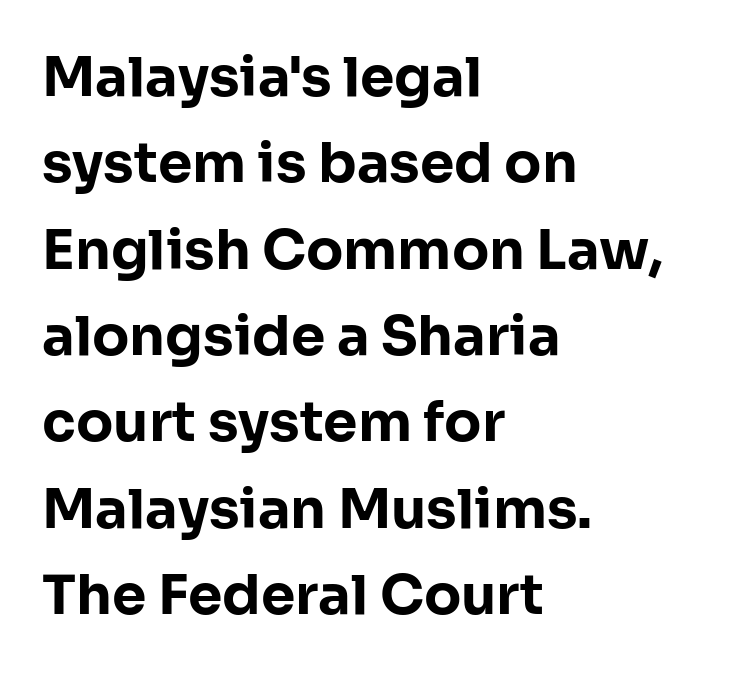
Q: Is the text bold? A: Yes.
Q: Is the text italic (slanted)? A: No, it is upright.
Q: Is the typeface a serif or a sans-serif typeface? A: Sans-serif.
Q: Is the text underlined? A: No.
Q: How is the paragraph aligned? A: Left-aligned.
Q: Is the spacing between letters normal or unusually wide? A: Normal.
Q: Is the spacing between lines tight, normal or loose? A: Normal.
Q: Width (condensed, normal, or wide)? A: Normal.
Q: Stroke contrast? A: Low.
Q: x-height? A: Medium.
Q: Monospaced? A: No.
